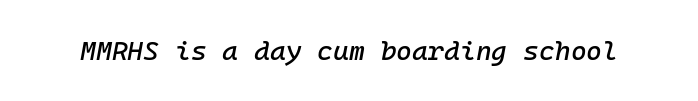
If you drew a line through each stem, it would be angled. Underlining? Definitely not there. Look at the tracking — it's just the regular setting, nothing added.
